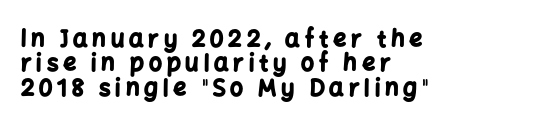
The image shows 23 px bold type, upright; set left-aligned, tight line spacing (1.06x), unusually wide letter spacing (+0.21 em), not underlined.
